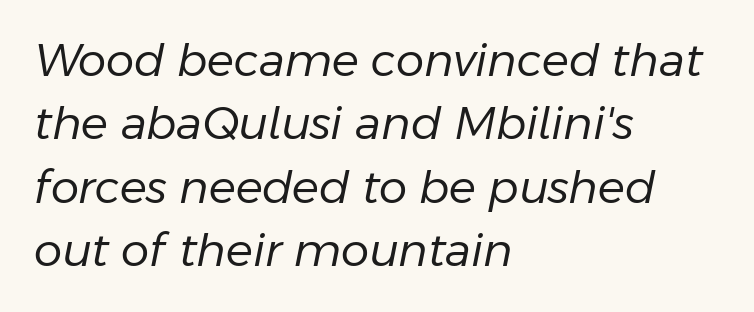
{"italic": "yes", "lean": "right", "slant_degrees": 11, "bold": "no", "weight": "regular", "width": "normal", "stroke_contrast": "low", "x_height": "medium", "monospaced": "no", "underline": "no", "align": "left", "line_spacing": "normal", "line_spacing_ratio": 1.41, "letter_spacing": "normal", "letter_spacing_em": 0.0, "glyph_px": 45}
